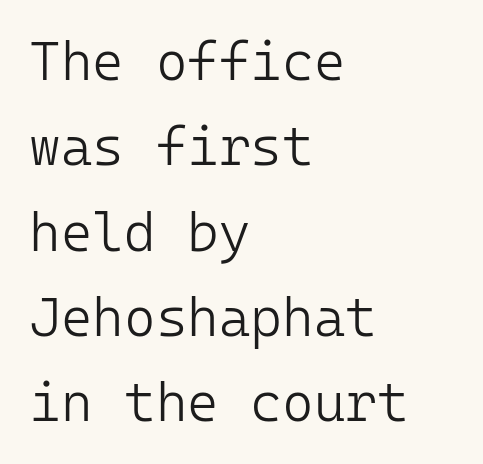
The axis of the letterforms is exactly vertical. The strokes carry an ordinary text weight at most. The area under the type is left untouched. Honestly, the row spacing looks completely unremarkable. Look at the tracking — it's just the regular setting, nothing added.
